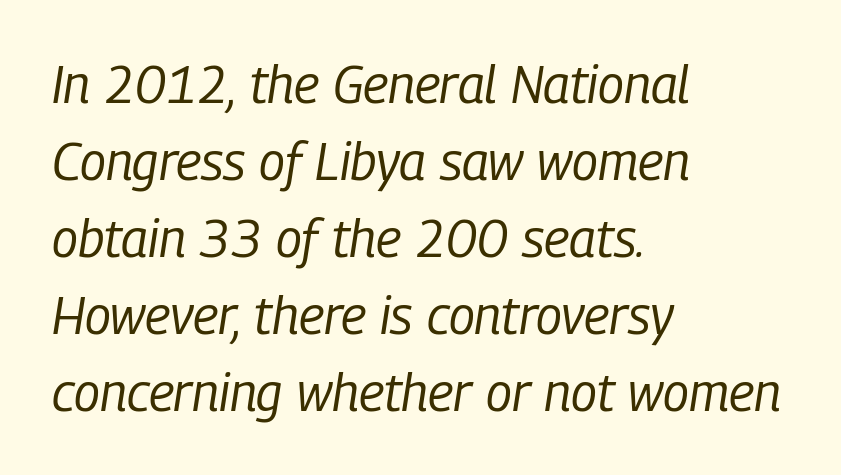
The rendering uses natural spacing where letterforms have individual widths. The rendering anchors every line to the left-hand side. Does the lettering tilt? It does — this is italic. The area under the type is left untouched.
